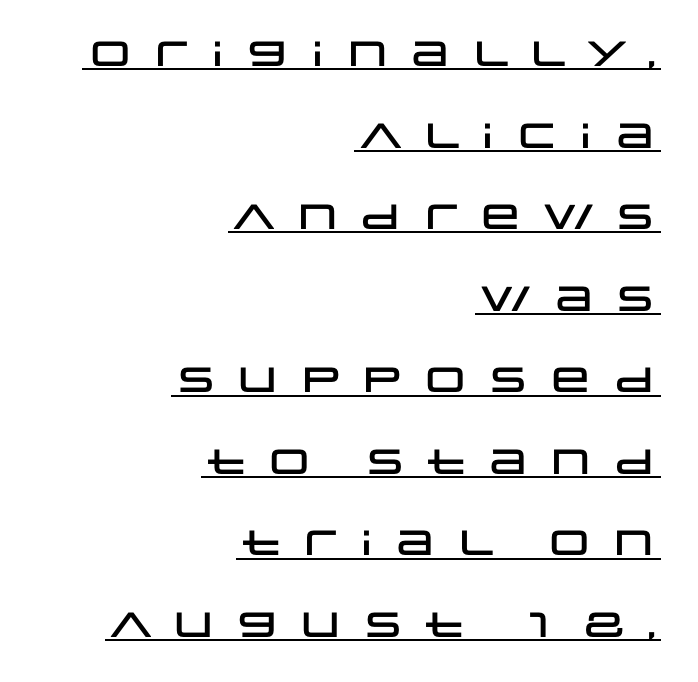
{"serif": "no", "italic": "no", "width": "wide", "stroke_contrast": "low", "x_height": "large", "monospaced": "no", "underline": "yes", "align": "right", "line_spacing": "loose", "line_spacing_ratio": 2.33, "letter_spacing": "wide", "letter_spacing_em": 0.31, "glyph_px": 35}
